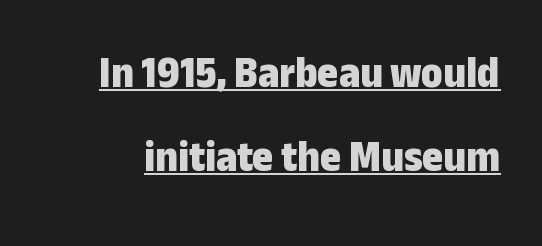
Tracking here is standard; glyphs follow each other at the usual distance. Regarding serifs, this sample does without them. This sample carries an underscore along the baseline area. The type sits square on the baseline with zero lean. You could not count columns in this text — the font is proportionally spaced. Strong, thick strokes mark this as bold type.
